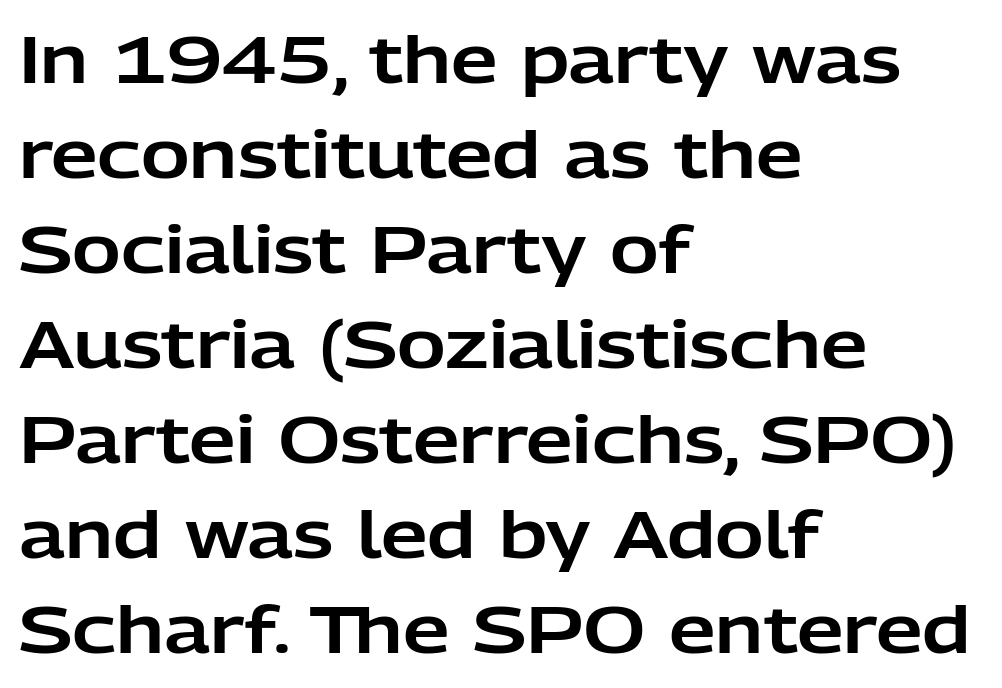
Q: Is the text italic (slanted)? A: No, it is upright.
Q: Is the typeface a serif or a sans-serif typeface? A: Sans-serif.
Q: Is the text underlined? A: No.
Q: How is the paragraph aligned? A: Left-aligned.
Q: Is the spacing between letters normal or unusually wide? A: Normal.
Q: Is the spacing between lines tight, normal or loose? A: Normal.
Q: Width (condensed, normal, or wide)? A: Normal.
Q: Stroke contrast? A: Low.
Q: x-height? A: Medium.
Q: Monospaced? A: No.
